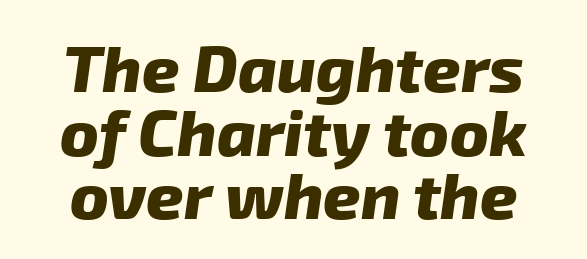
Q: Is the text bold? A: Yes.
Q: Is the typeface a serif or a sans-serif typeface? A: Sans-serif.
Q: Is the text underlined? A: No.
Q: Is the spacing between letters normal or unusually wide? A: Normal.
Q: Is the spacing between lines tight, normal or loose? A: Tight.
Q: Width (condensed, normal, or wide)? A: Normal.
Q: Stroke contrast? A: Low.
Q: x-height? A: Medium.
Q: Monospaced? A: No.
